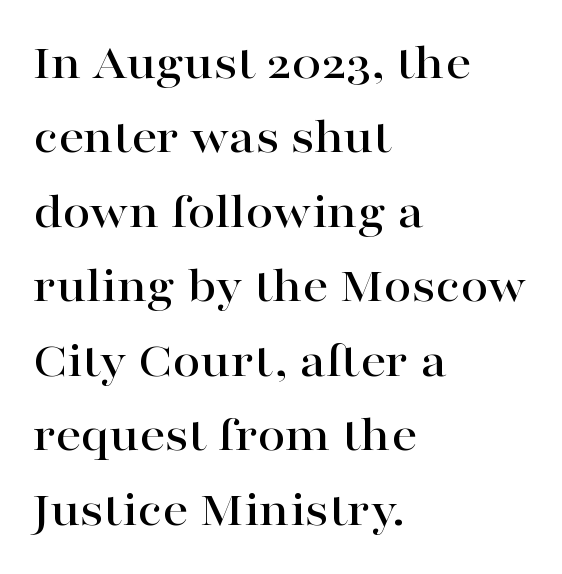
The text was rendered using a seriffed face with decorative stroke endings. A clean baseline with only descenders dipping below it. The letters stand upright; this is a roman face. The typesetter chose a ragged-right arrangement here. Think of a printed novel: that variable character pitch is what you see here.
